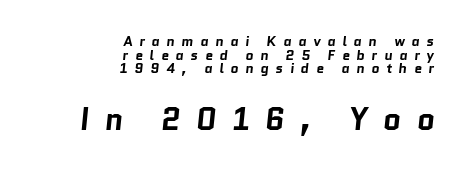
The image shows 31 px bold sans-serif type; set right-aligned, tight line spacing (0.97x), unusually wide letter spacing (+0.48 em), not underlined; the second (bottom) block is 2.21x larger; low stroke contrast and a medium x-height.
